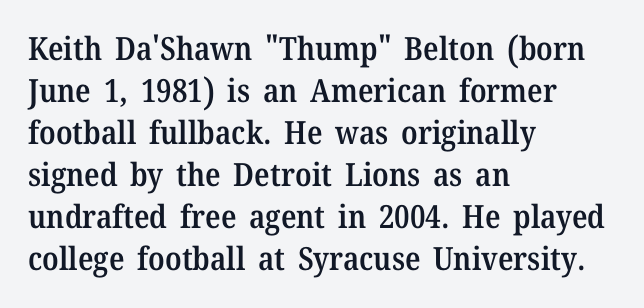
Q: Is the text bold? A: Semi-bold.
Q: Is the text italic (slanted)? A: No, it is upright.
Q: Is the typeface a serif or a sans-serif typeface? A: Serif.
Q: Is the text underlined? A: No.
Q: How is the paragraph aligned? A: Left-aligned.
Q: Is the spacing between letters normal or unusually wide? A: Normal.
Q: Is the spacing between lines tight, normal or loose? A: Normal.
Q: Width (condensed, normal, or wide)? A: Normal.
Q: Stroke contrast? A: Medium.
Q: x-height? A: Medium.
Q: Monospaced? A: No.
